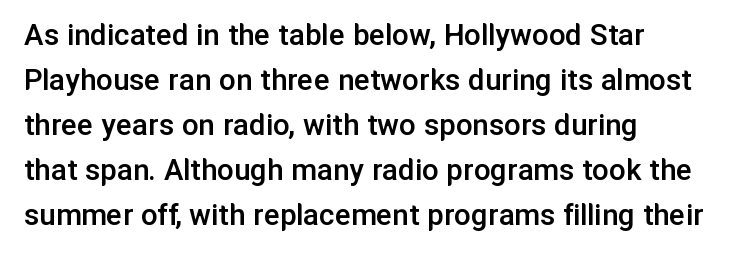
The image shows 33 px semibold sans-serif type, upright; set left-aligned, normal line spacing (1.36x), normal letter spacing, not underlined; low stroke contrast and a medium x-height.
